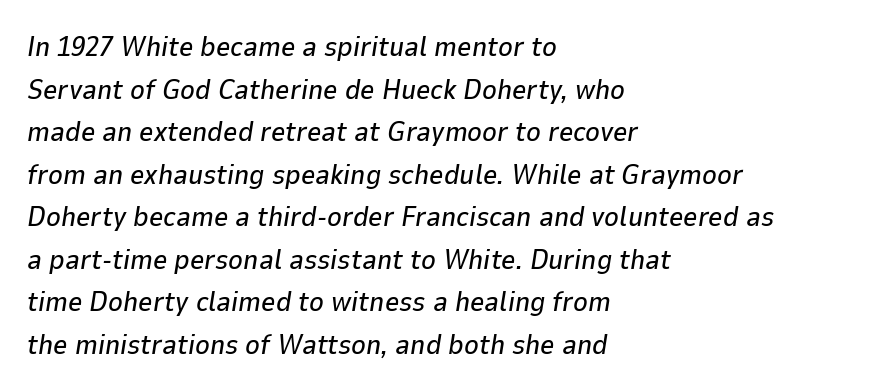
The image shows 28 px text type, italic (leaning right); set left-aligned, normal line spacing (1.52x), normal letter spacing, not underlined; low stroke contrast and a medium x-height.
